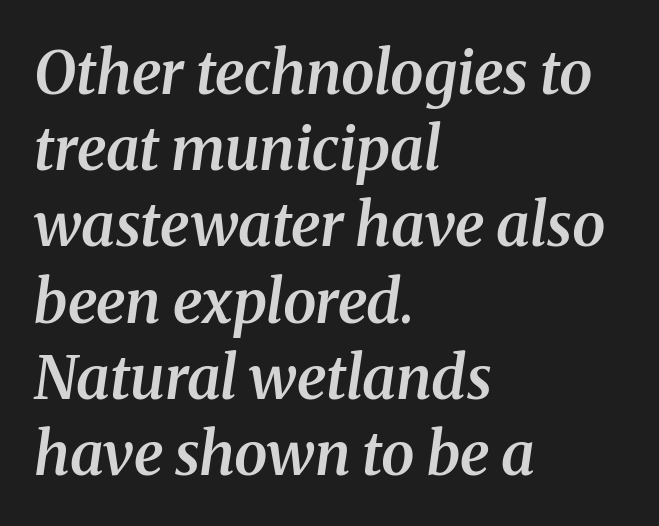
Every letter is mildly thick-stroked: semibold rather than bold. Students, observe: this is what conventionally led text looks like. Varying glyph widths throughout — classic text-font behaviour. The type is set solid horizontally, with unmodified tracking. This sample is left-justified, so line endings fall wherever the words run out. The foot of each line stays bare and open.
